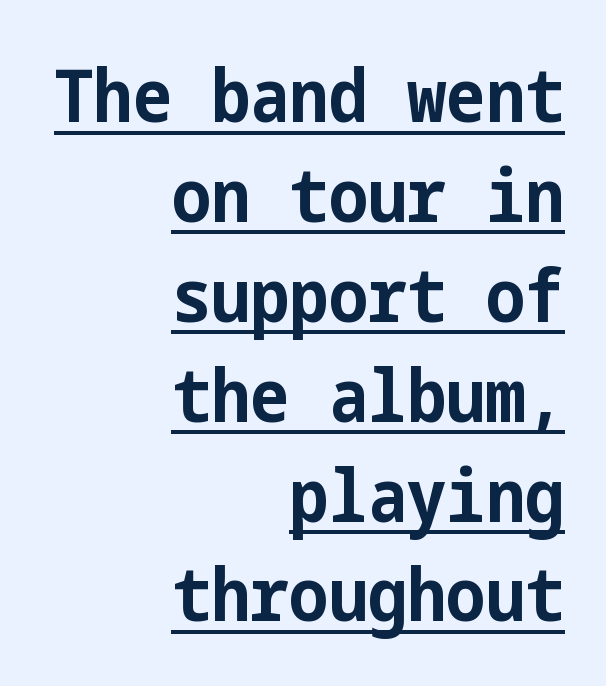
Classification — sans serif. Horizontal bands of white between lines are of average thickness. A student would call this right alignment; a typographer would say flush right, rag left. The glyphs have the mass of a bold cut.
